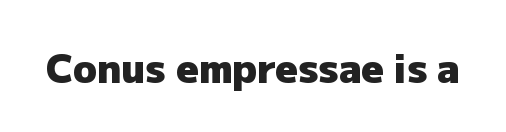
The image shows 39 px heavy sans-serif type, upright; set normal letter spacing, not underlined; low stroke contrast and a medium x-height.
